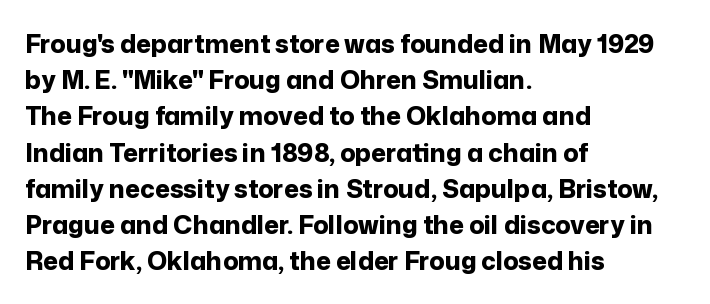
Q: Is the text bold? A: Yes.
Q: Is the text italic (slanted)? A: No, it is upright.
Q: Is the text underlined? A: No.
Q: How is the paragraph aligned? A: Left-aligned.
Q: Is the spacing between letters normal or unusually wide? A: Normal.
Q: Is the spacing between lines tight, normal or loose? A: Normal.
